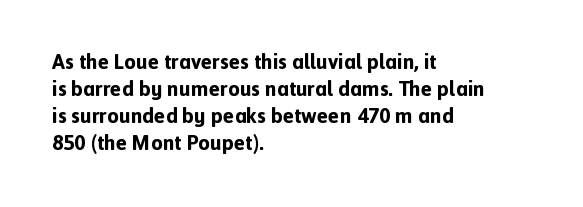
The image shows 21 px bold type, upright; set left-aligned, normal line spacing (1.28x), normal letter spacing, not underlined.
